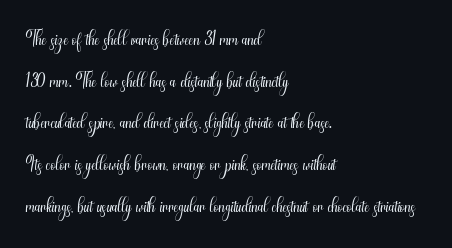
A light-to-regular cut is what we see here. Short and long lines alike share a common starting point at left. Inter-character spacing is left at the font's built-in metrics. Regarding leading, the lines here are spaced in the standard way.
